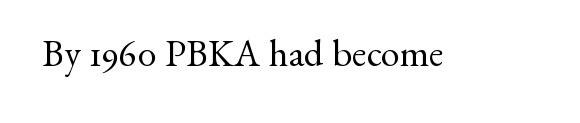
The image shows 38 px regular-weight serif type, upright; set normal letter spacing, not underlined; medium stroke contrast and a small x-height.
